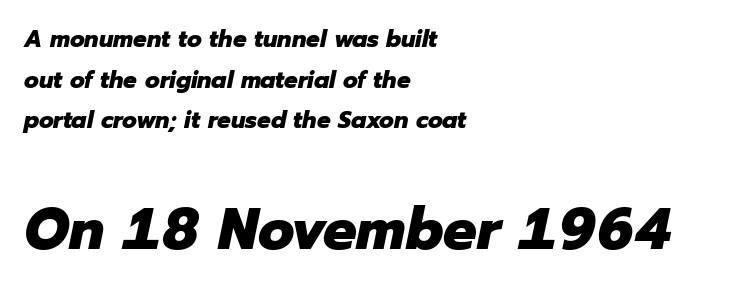
The image shows 59 px heavy type, italic (leaning right); set left-aligned, normal line spacing (1.69x), normal letter spacing, not underlined; the second (bottom) block is 2.46x larger; low stroke contrast and a medium x-height.
